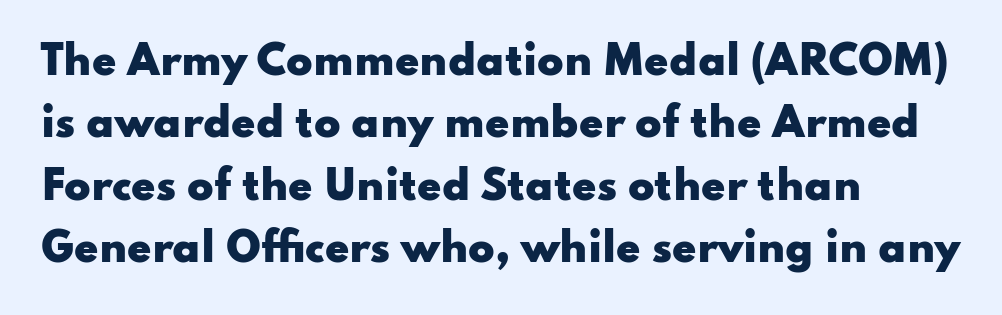
{"serif": "no", "italic": "no", "bold": "yes", "weight": "heavy", "width": "wide", "stroke_contrast": "low", "x_height": "small", "monospaced": "no", "underline": "no", "align": "left", "line_spacing": "normal", "line_spacing_ratio": 1.6, "letter_spacing": "normal", "letter_spacing_em": 0.0, "glyph_px": 39}
